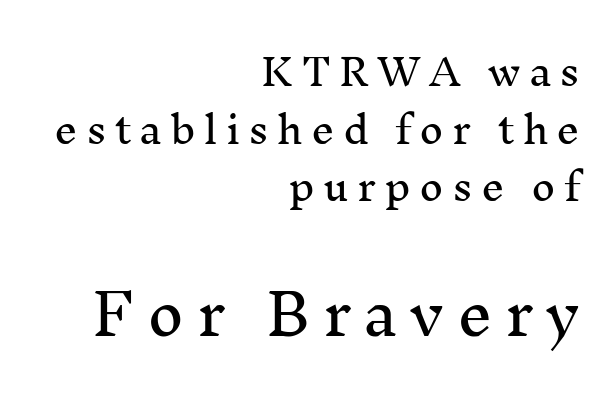
Italic? Not at all — the glyphs are vertical. Where is the straight margin? On the right. Look at the bottom of the vertical strokes: they flare into serifs here. No word sits above an underline.
